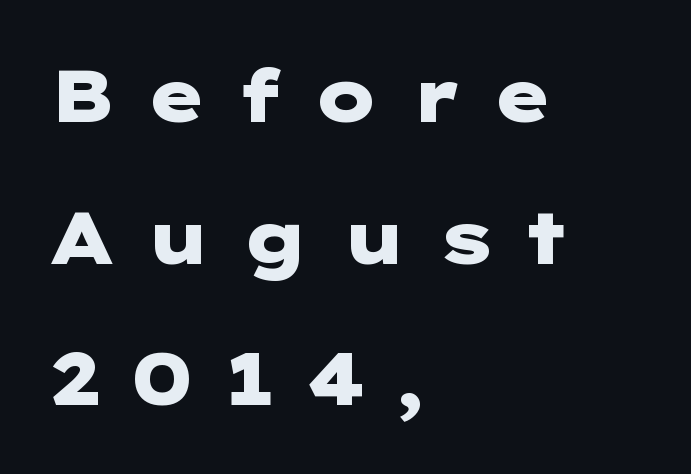
The image shows 73 px heavy, wide sans-serif type, upright; set left-aligned, loose line spacing (1.94x), unusually wide letter spacing (+0.4 em), not underlined; low stroke contrast and a medium x-height.
